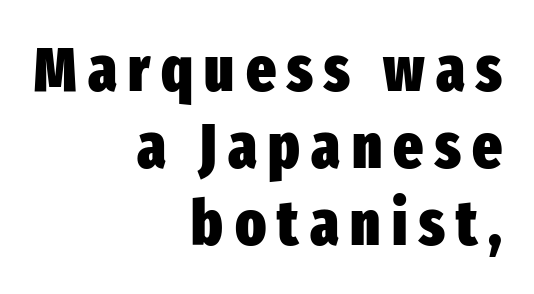
The image shows 63 px heavy, condensed sans-serif type, upright; set right-aligned, line spacing 1.22x, not underlined; low stroke contrast and a medium x-height.
